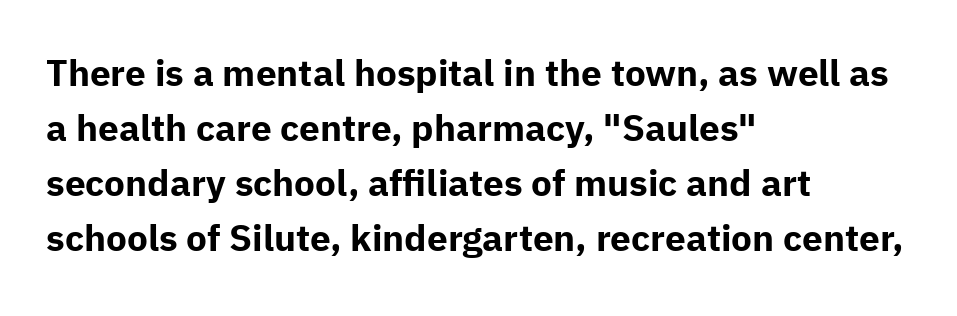
{"serif": "no", "italic": "no", "bold": "yes", "weight": "bold", "width": "normal", "stroke_contrast": "low", "x_height": "medium", "monospaced": "no", "underline": "no", "align": "left", "line_spacing": "normal", "line_spacing_ratio": 1.49, "letter_spacing": "normal", "letter_spacing_em": 0.0, "glyph_px": 37}
